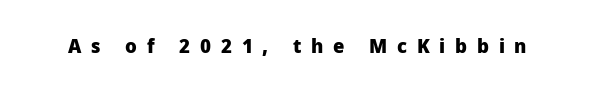
Q: Is the text bold? A: Yes.
Q: Is the text italic (slanted)? A: No, it is upright.
Q: Is the text underlined? A: No.
Q: Is the spacing between letters normal or unusually wide? A: Unusually wide.
